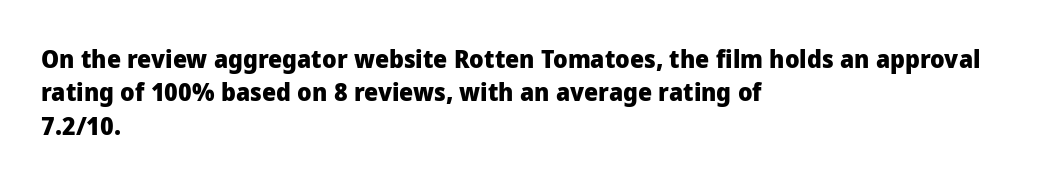
The image shows 25 px bold type, upright; set left-aligned, normal line spacing (1.34x), normal letter spacing, not underlined.
